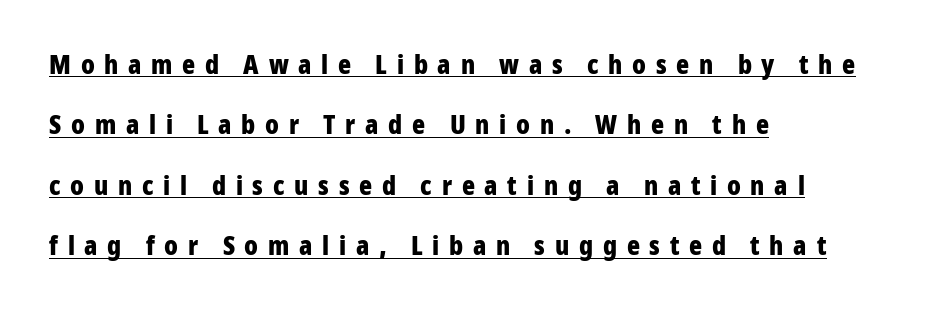
Compared with an ordinary text face, these strokes are far heavier — a full bold. The string is rendered with underlining switched on. In CSS terms this would be text-align: left. Ascenders rise straight up at ninety degrees. Quick note: interline space is abundant. Between one letter and the next there's a generous, obvious gap.
